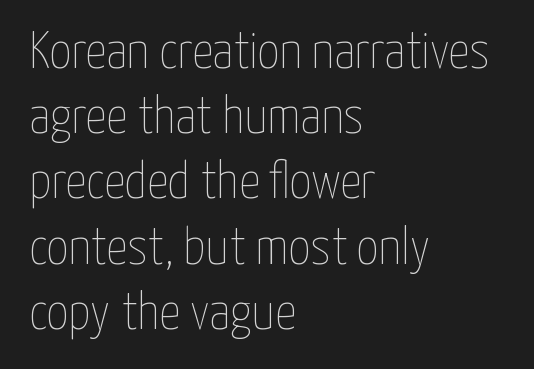
{"italic": "no", "bold": "no", "weight": "thin", "width": "condensed", "stroke_contrast": "low", "x_height": "medium", "monospaced": "no", "underline": "no", "align": "left", "line_spacing_ratio": 1.23, "letter_spacing": "normal", "letter_spacing_em": 0.0, "glyph_px": 53}
